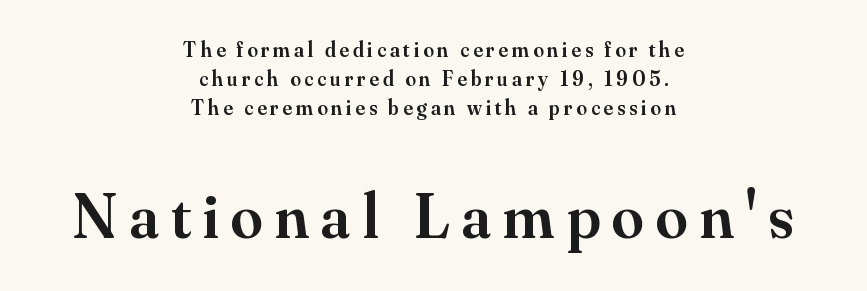
The image shows 64 px semibold serif type, upright; set centered, normal line spacing (1.39x), not underlined; the second (bottom) block is 3.05x larger; medium stroke contrast and a small x-height.
